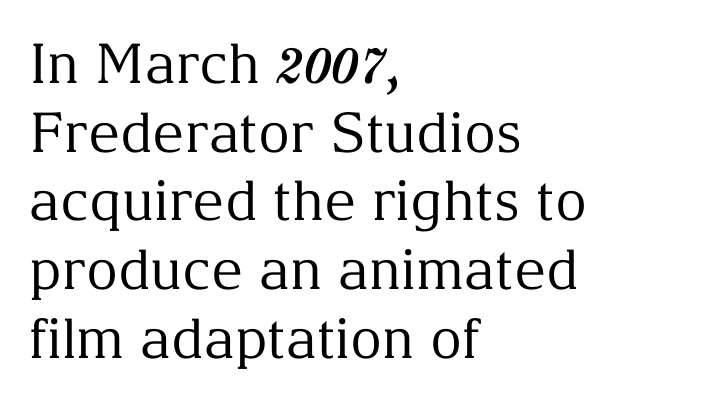
Q: Is the text bold? A: No.
Q: Is the text italic (slanted)? A: No, it is upright.
Q: Is the typeface a serif or a sans-serif typeface? A: Serif.
Q: Is the text underlined? A: No.
Q: How is the paragraph aligned? A: Left-aligned.
Q: Is the spacing between letters normal or unusually wide? A: Normal.
Q: Is the spacing between lines tight, normal or loose? A: Normal.
Q: Width (condensed, normal, or wide)? A: Normal.
Q: Stroke contrast? A: Medium.
Q: x-height? A: Medium.
Q: Monospaced? A: No.
